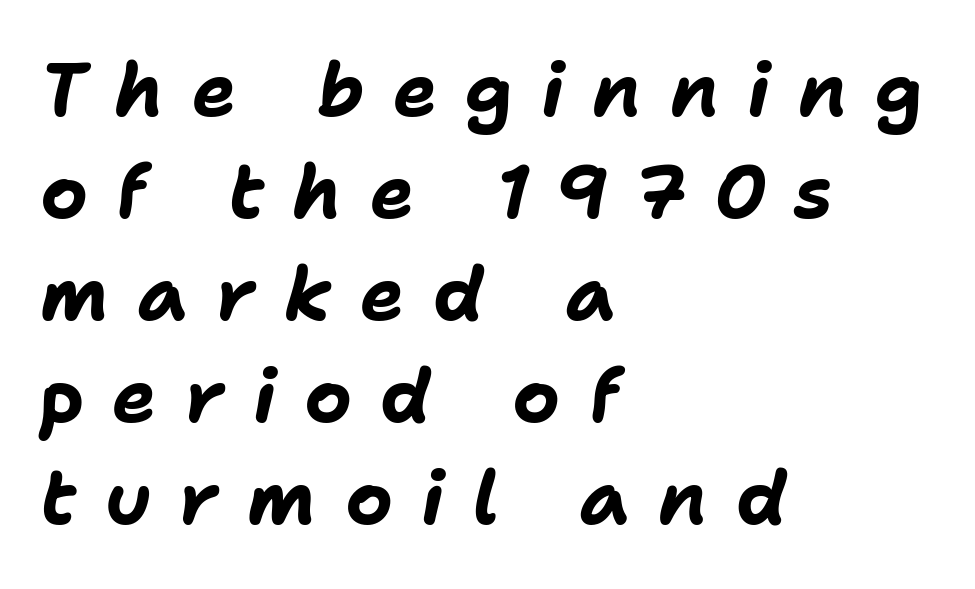
Q: Is the text bold? A: Yes.
Q: Is the text italic (slanted)? A: Yes, it leans right by about 11 degrees.
Q: Is the text underlined? A: No.
Q: How is the paragraph aligned? A: Left-aligned.
Q: Is the spacing between letters normal or unusually wide? A: Unusually wide.
Q: Is the spacing between lines tight, normal or loose? A: Normal.
Q: Width (condensed, normal, or wide)? A: Normal.
Q: Stroke contrast? A: Low.
Q: x-height? A: Medium.
Q: Monospaced? A: No.
